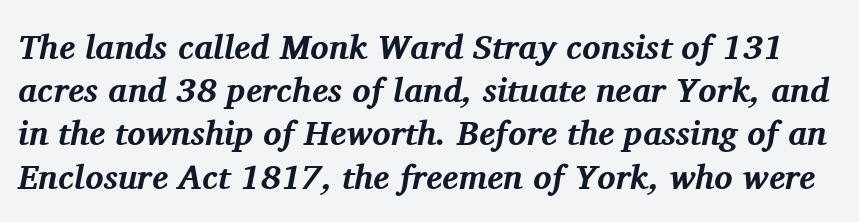
The image shows 34 px bold serif type, italic (leaning right); set normal line spacing (1.27x), normal letter spacing, not underlined; medium stroke contrast and a medium x-height.
